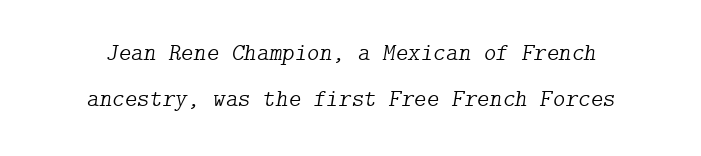
The image shows 24 px text type, italic (leaning right); set centered, loose line spacing (1.93x), normal letter spacing, not underlined.
